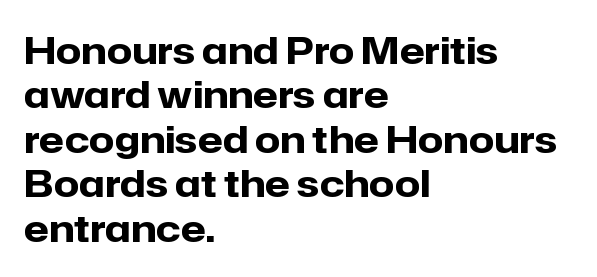
The foot of each line stays bare and open. These lines were composed using upright roman letters. This sample is left-justified, so line endings fall wherever the words run out. The letters carry no serifs — their stems end cleanly without finishing strokes. The passage shown is typed in a proportional face where columns would drift.
